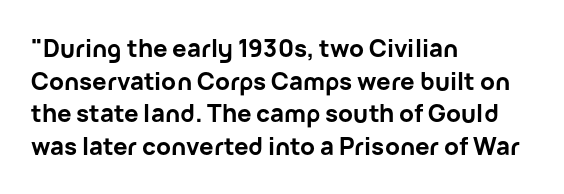
{"italic": "no", "bold": "yes", "underline": "no", "align": "left", "line_spacing": "normal", "line_spacing_ratio": 1.36, "letter_spacing": "normal", "letter_spacing_em": 0.0, "glyph_px": 24}
